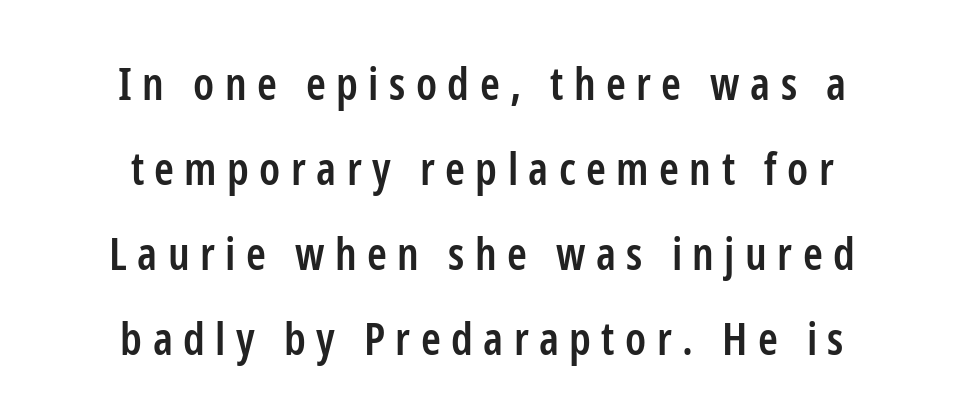
Posture: straight, roman, zero tilt. The tracking reads as deliberately expanded to a designer's eye. Character widths vary here, with narrow letters taking less room than wide ones. The rendering uses a semibold face; strokes are thickened but not to full bold. Neither beginnings nor endings align; midpoints do.
